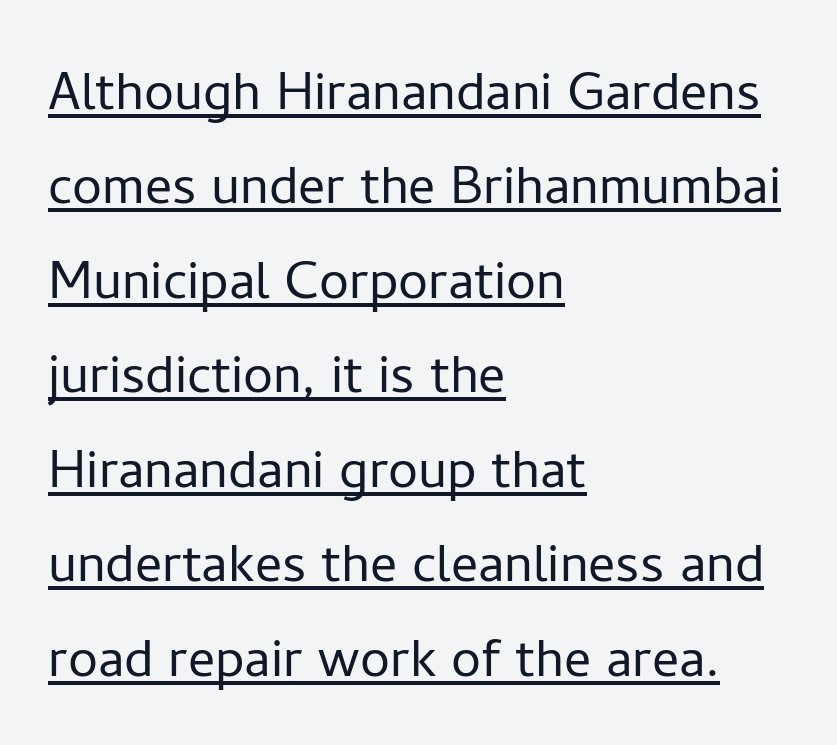
The image shows 67 px light sans-serif type, upright; set left-aligned, normal line spacing (1.41x), normal letter spacing, underlined; low stroke contrast and a medium x-height.
